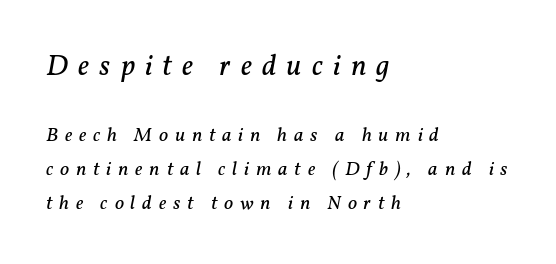
{"serif": "yes", "italic": "yes", "lean": "right", "slant_degrees": 11, "bold": "no", "weight": "regular", "width": "normal", "stroke_contrast": "low", "x_height": "medium", "monospaced": "no", "underline": "no", "align": "left", "line_spacing": "normal", "line_spacing_ratio": 1.7, "letter_spacing": "wide", "letter_spacing_em": 0.34, "larger_block": "first", "size_ratio": 1.5, "glyph_px": 30}
